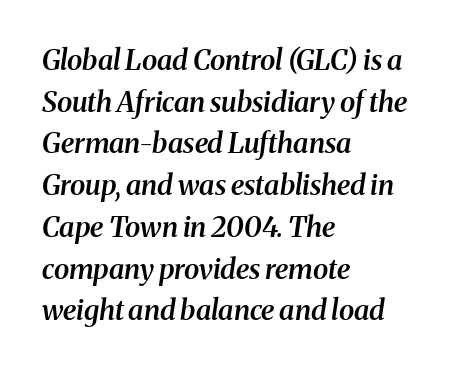
Q: Is the text bold? A: Semi-bold.
Q: Is the text italic (slanted)? A: Yes, it leans right by about 8 degrees.
Q: Is the typeface a serif or a sans-serif typeface? A: Serif.
Q: Is the text underlined? A: No.
Q: How is the paragraph aligned? A: Left-aligned.
Q: Is the spacing between letters normal or unusually wide? A: Normal.
Q: Is the spacing between lines tight, normal or loose? A: Normal.
Q: Width (condensed, normal, or wide)? A: Normal.
Q: Stroke contrast? A: Medium.
Q: x-height? A: Medium.
Q: Monospaced? A: No.
